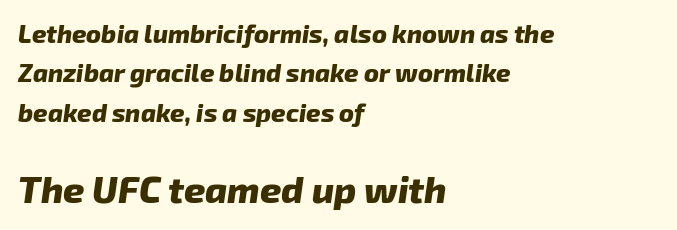
{"italic": "yes", "lean": "right", "slant_degrees": 8, "bold": "yes", "weight": "heavy", "width": "normal", "stroke_contrast": "low", "x_height": "medium", "monospaced": "no", "underline": "no", "align": "left", "line_spacing": "normal", "line_spacing_ratio": 1.58, "letter_spacing": "normal", "letter_spacing_em": 0.0, "larger_block": "second", "size_ratio": 1.48, "glyph_px": 37}
